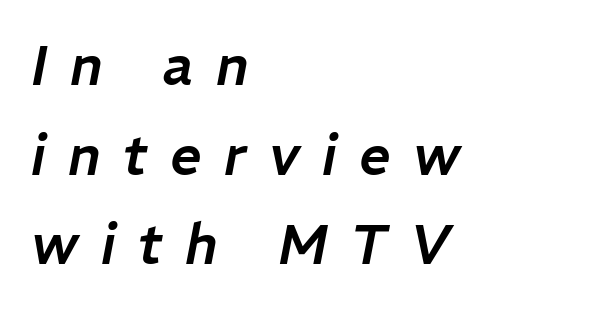
{"italic": "yes", "lean": "right", "slant_degrees": 11, "width": "normal", "stroke_contrast": "low", "x_height": "medium", "monospaced": "no", "underline": "no", "align": "left", "line_spacing": "normal", "line_spacing_ratio": 1.63, "letter_spacing": "wide", "letter_spacing_em": 0.41, "glyph_px": 55}
